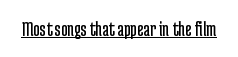
Q: Is the text bold? A: No.
Q: Is the text italic (slanted)? A: No, it is upright.
Q: Is the text underlined? A: Yes.
Q: Is the spacing between letters normal or unusually wide? A: Normal.
